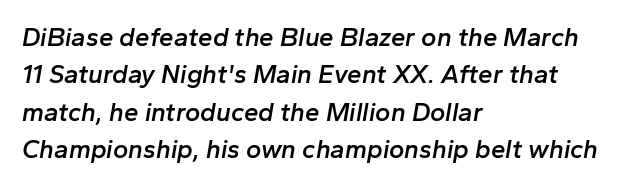
The image shows 26 px text type, italic (leaning right); set left-aligned, normal line spacing (1.44x), normal letter spacing, not underlined.
